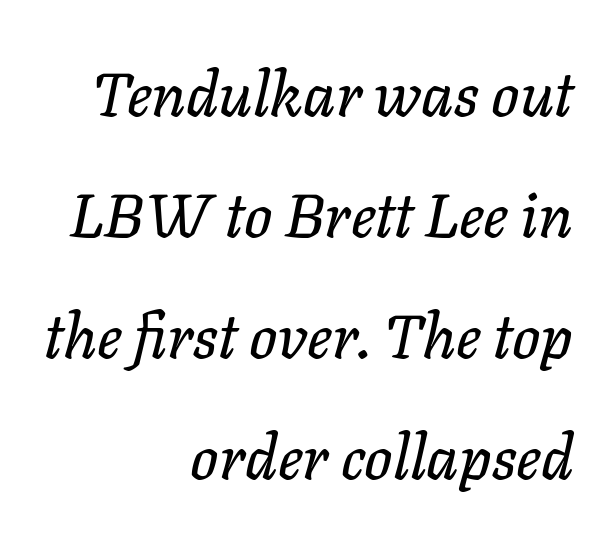
{"italic": "yes", "lean": "right", "slant_degrees": 11, "width": "normal", "stroke_contrast": "low", "x_height": "medium", "monospaced": "no", "underline": "no", "align": "right", "line_spacing": "loose", "line_spacing_ratio": 1.95, "letter_spacing": "normal", "letter_spacing_em": 0.0, "glyph_px": 62}
